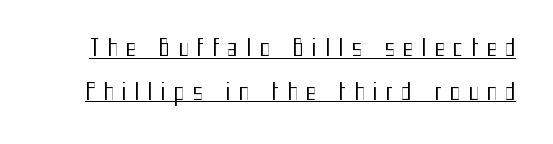
Does the lettering tilt? It doesn't — this is upright. Glance below the letters and you will spot a drawn line. Here the glyphs are tracked loosely, breaking word shapes into spaced letters. The passage shown stacks its lines with a broad gap. Is the type heavy? It reads as light-to-regular instead.
